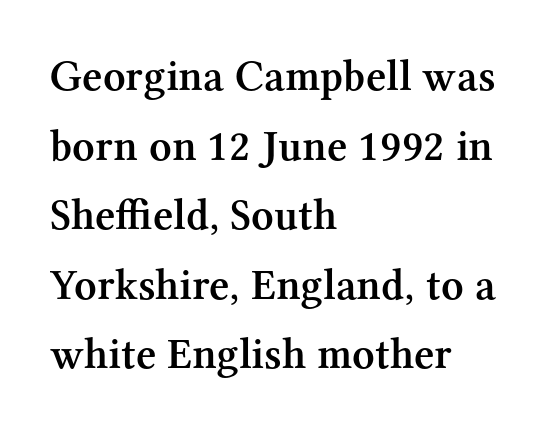
{"serif": "yes", "italic": "no", "bold": "semi", "weight": "semibold", "width": "normal", "stroke_contrast": "medium", "x_height": "medium", "monospaced": "no", "underline": "no", "align": "left", "line_spacing": "normal", "line_spacing_ratio": 1.58, "letter_spacing": "normal", "letter_spacing_em": 0.0, "glyph_px": 44}
